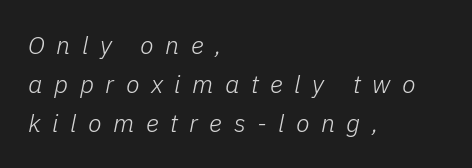
A typesetter would call this heavily tracked-out type. Whoever set this chose a conventional vertical rhythm. No chunkiness to these letters — they're not bold. The whole block is typeset with a tilt.
